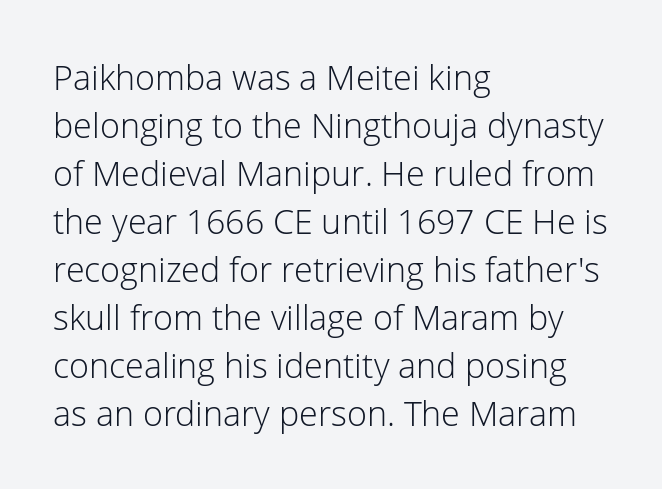
The image shows 34 px light sans-serif type, upright; set left-aligned, normal line spacing (1.41x), normal letter spacing, not underlined; low stroke contrast and a medium x-height.
